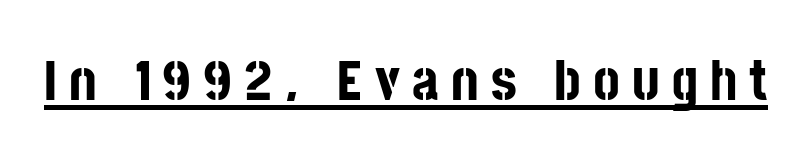
The image shows 58 px bold, condensed sans-serif type, upright; set unusually wide letter spacing (+0.21 em), underlined; low stroke contrast and a large x-height.
